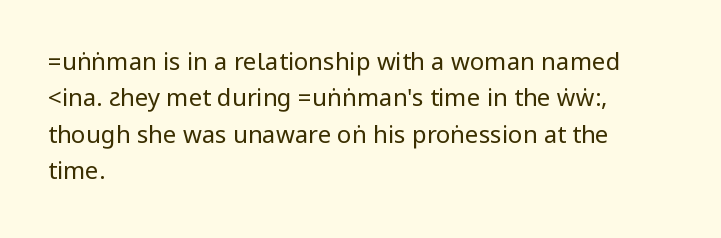
Q: Is the text bold? A: No.
Q: Is the text italic (slanted)? A: No, it is upright.
Q: Is the text underlined? A: No.
Q: How is the paragraph aligned? A: Left-aligned.
Q: Is the spacing between letters normal or unusually wide? A: Normal.
Q: Is the spacing between lines tight, normal or loose? A: Normal.
